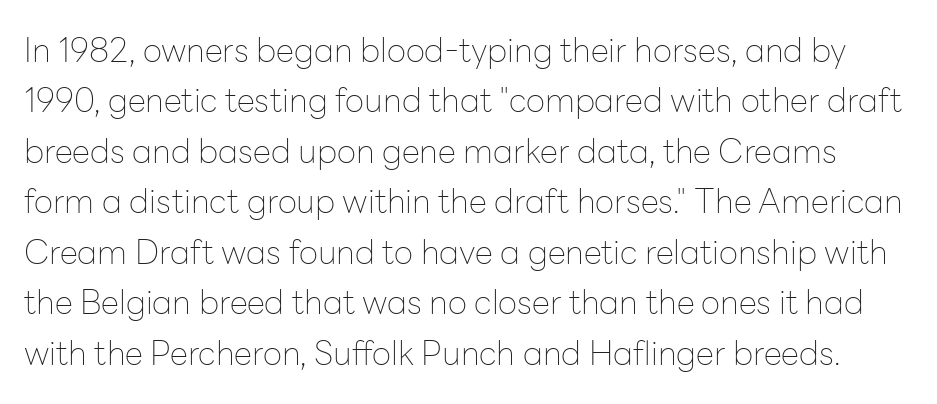
The image shows 33 px thin sans-serif type, upright; set normal line spacing (1.53x), normal letter spacing, not underlined; low stroke contrast and a medium x-height.
